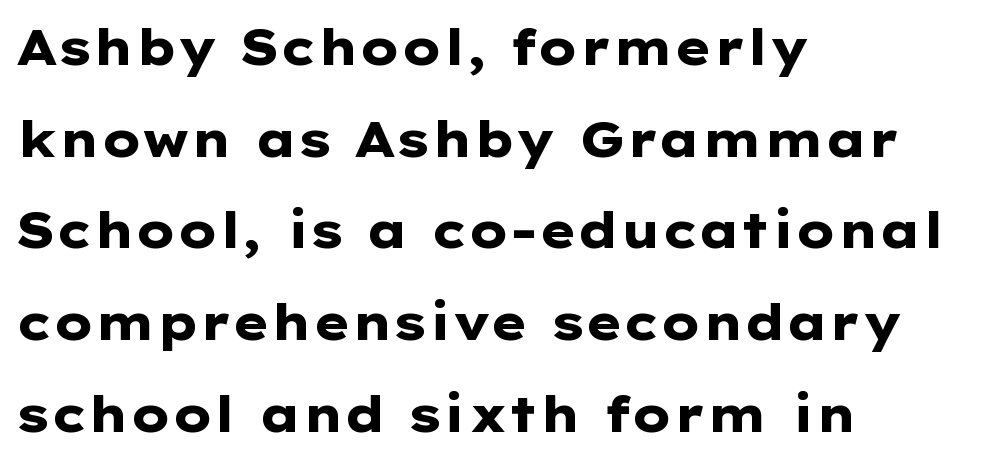
The image shows 49 px heavy, wide sans-serif type, upright; set left-aligned, line spacing 1.87x, normal letter spacing, not underlined; low stroke contrast and a medium x-height.
